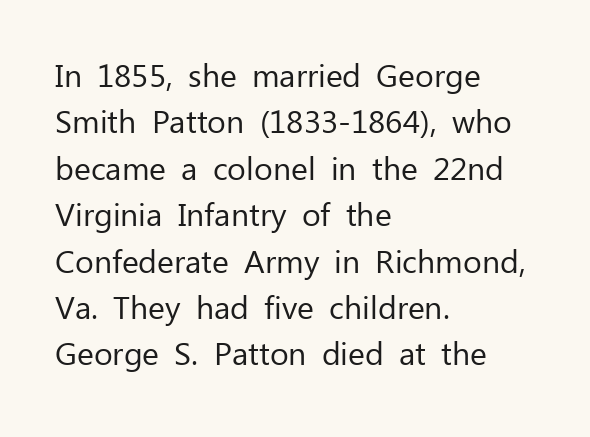
{"serif": "no", "italic": "no", "bold": "no", "weight": "regular", "width": "normal", "stroke_contrast": "low", "x_height": "medium", "monospaced": "no", "underline": "no", "align": "left", "line_spacing": "normal", "line_spacing_ratio": 1.45, "letter_spacing": "normal", "letter_spacing_em": 0.0, "glyph_px": 32}
